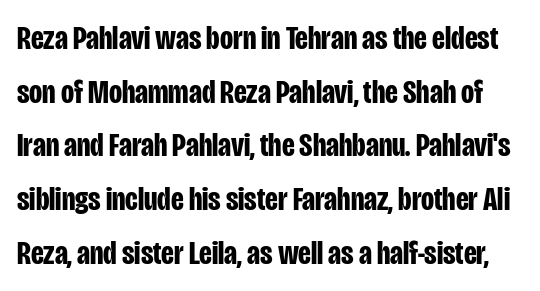
{"serif": "no", "italic": "no", "bold": "yes", "weight": "bold", "width": "condensed", "stroke_contrast": "low", "x_height": "large", "monospaced": "no", "underline": "no", "line_spacing": "normal", "line_spacing_ratio": 1.58, "letter_spacing": "normal", "letter_spacing_em": 0.0, "glyph_px": 34}
